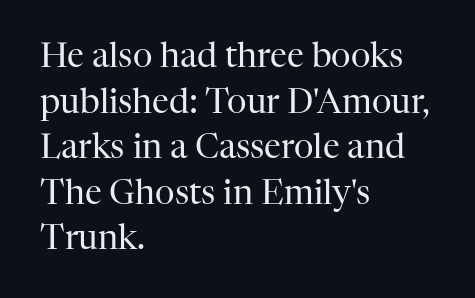
The image shows 34 px regular-weight serif type, upright; set left-aligned, normal line spacing (1.34x), normal letter spacing, not underlined; high stroke contrast and a medium x-height.
